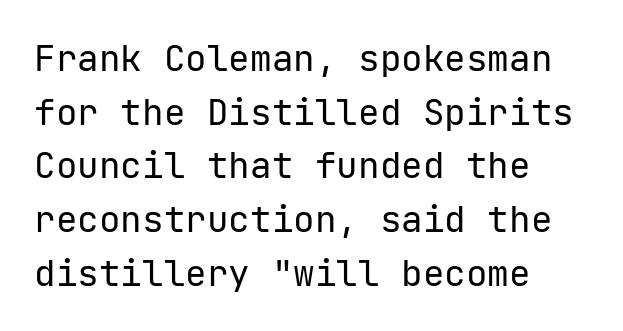
The line texture is even and compact thanks to regular tracking. The text was rendered using a sans face with plain stroke endings. These lines are set flush left with a ragged right edge. Horizontal bands of white between lines are of average thickness.
